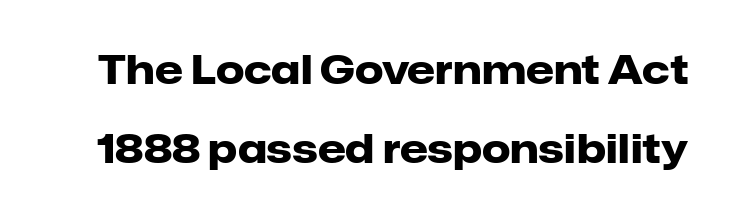
Here the designer chose a conventional face with non-uniform glyph widths. In terms of letterspacing, this is plain default setting. Summary of weight: heavy, a full bold. Interline gaps are noticeably wide in this sample.
